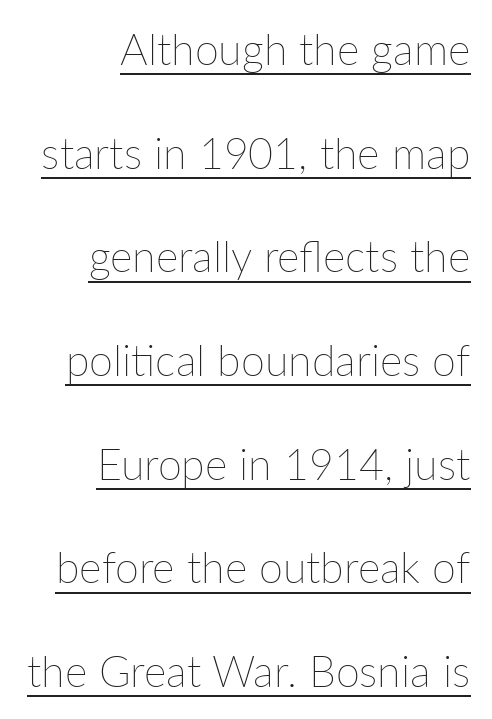
The image shows 43 px thin type, upright; set right-aligned, loose line spacing (2.41x), normal letter spacing, underlined; low stroke contrast and a medium x-height.
